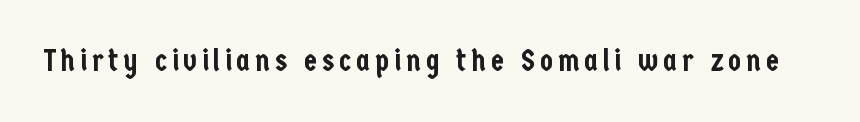
The image shows 30 px condensed sans-serif type, upright; set not underlined; low stroke contrast and a medium x-height.
